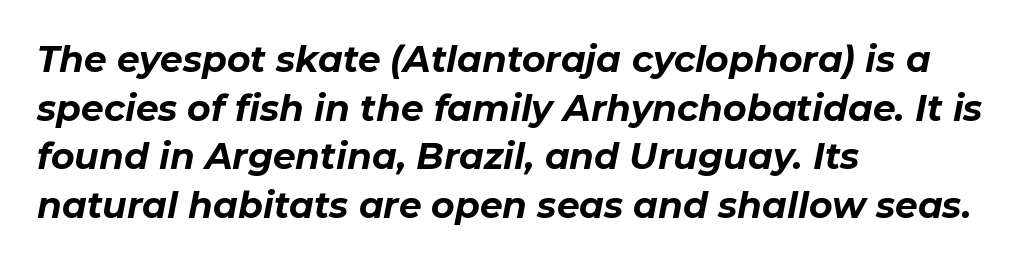
Q: Is the text bold? A: Yes.
Q: Is the text italic (slanted)? A: Yes, it leans right by about 11 degrees.
Q: Is the text underlined? A: No.
Q: How is the paragraph aligned? A: Left-aligned.
Q: Is the spacing between letters normal or unusually wide? A: Normal.
Q: Is the spacing between lines tight, normal or loose? A: Normal.
Q: Width (condensed, normal, or wide)? A: Normal.
Q: Stroke contrast? A: Low.
Q: x-height? A: Medium.
Q: Monospaced? A: No.
